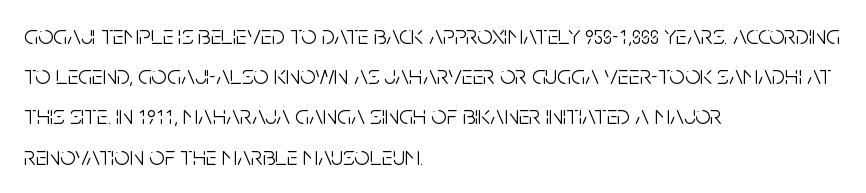
The image shows 27 px text type, upright; set left-aligned, normal line spacing (1.49x), normal letter spacing, not underlined.
